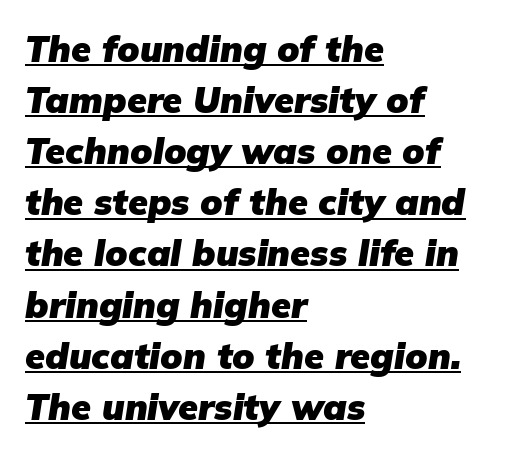
{"italic": "yes", "lean": "right", "slant_degrees": 9, "bold": "yes", "weight": "heavy", "width": "normal", "stroke_contrast": "low", "x_height": "medium", "monospaced": "no", "underline": "yes", "align": "left", "line_spacing": "normal", "line_spacing_ratio": 1.42, "letter_spacing": "normal", "letter_spacing_em": 0.0, "glyph_px": 36}
